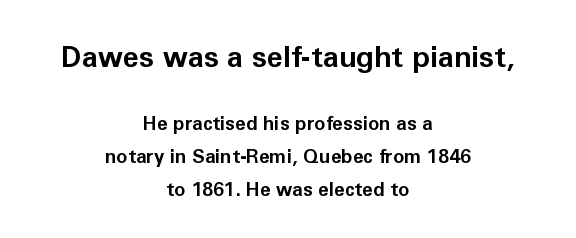
{"serif": "no", "italic": "no", "bold": "yes", "weight": "bold", "width": "normal", "stroke_contrast": "low", "x_height": "medium", "monospaced": "no", "underline": "no", "align": "center", "line_spacing_ratio": 1.73, "letter_spacing": "normal", "letter_spacing_em": 0.0, "larger_block": "first", "size_ratio": 1.53, "glyph_px": 29}
